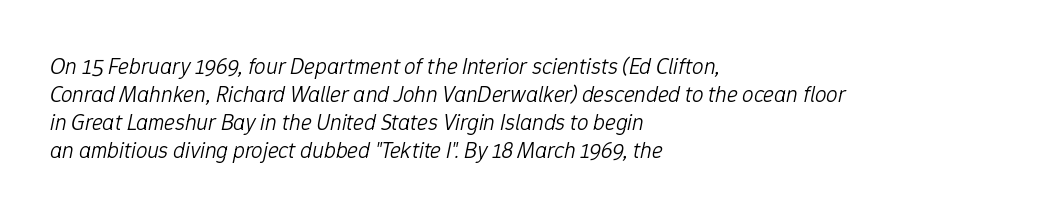
Q: Is the text bold? A: No.
Q: Is the text italic (slanted)? A: Yes, it leans right by about 12 degrees.
Q: Is the text underlined? A: No.
Q: How is the paragraph aligned? A: Left-aligned.
Q: Is the spacing between letters normal or unusually wide? A: Normal.
